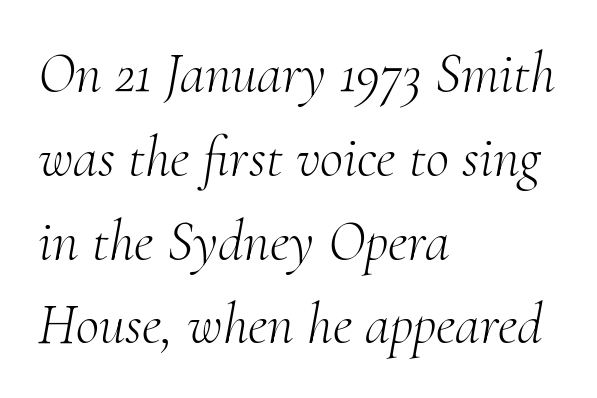
Q: Is the text bold? A: No.
Q: Is the text italic (slanted)? A: Yes, it leans right by about 10 degrees.
Q: Is the typeface a serif or a sans-serif typeface? A: Serif.
Q: Is the text underlined? A: No.
Q: How is the paragraph aligned? A: Left-aligned.
Q: Is the spacing between letters normal or unusually wide? A: Normal.
Q: Is the spacing between lines tight, normal or loose? A: Normal.
Q: Width (condensed, normal, or wide)? A: Normal.
Q: Stroke contrast? A: Medium.
Q: x-height? A: Small.
Q: Monospaced? A: No.
